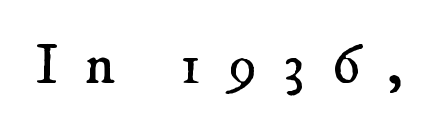
The image shows 58 px regular-weight serif type; set unusually wide letter spacing (+0.45 em), not underlined; low stroke contrast and a small x-height.
